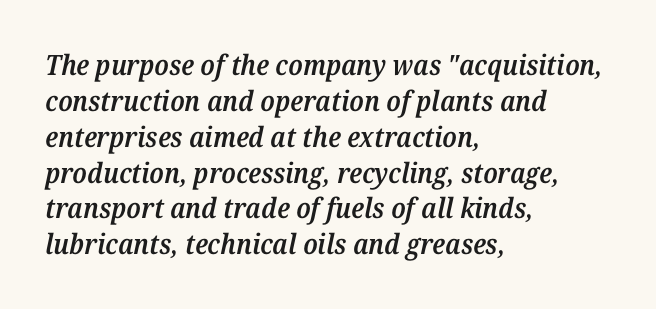
The line texture is even and compact thanks to regular tracking. Regarding serifs, this sample has them. On the weight axis this lands at semibold, roughly 600. The gap between lines stays unmarked.
